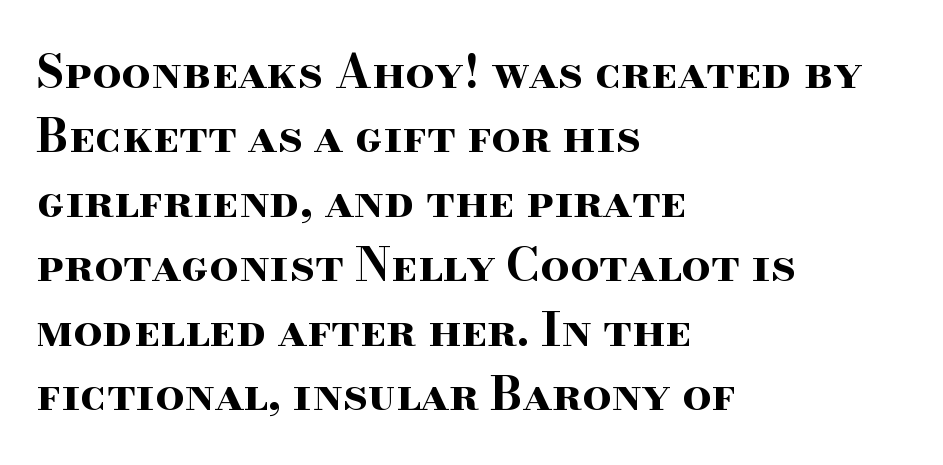
Q: Is the text bold? A: Yes.
Q: Is the text italic (slanted)? A: No, it is upright.
Q: Is the typeface a serif or a sans-serif typeface? A: Serif.
Q: Is the text underlined? A: No.
Q: How is the paragraph aligned? A: Left-aligned.
Q: Is the spacing between letters normal or unusually wide? A: Normal.
Q: Is the spacing between lines tight, normal or loose? A: Normal.
Q: Width (condensed, normal, or wide)? A: Wide.
Q: Stroke contrast? A: High.
Q: x-height? A: Small.
Q: Monospaced? A: No.
